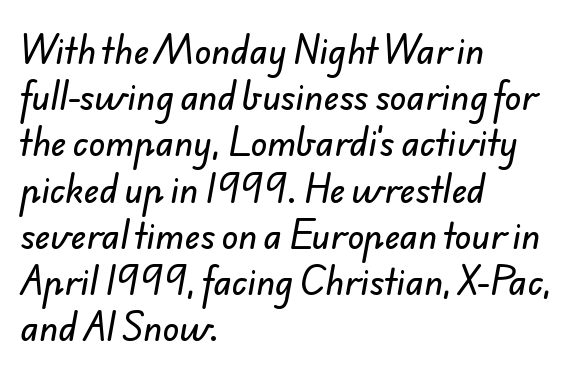
{"serif": "no", "width": "normal", "stroke_contrast": "low", "x_height": "small", "monospaced": "no", "underline": "no", "align": "left", "line_spacing": "normal", "line_spacing_ratio": 1.36, "letter_spacing": "normal", "letter_spacing_em": 0.0, "glyph_px": 34}
